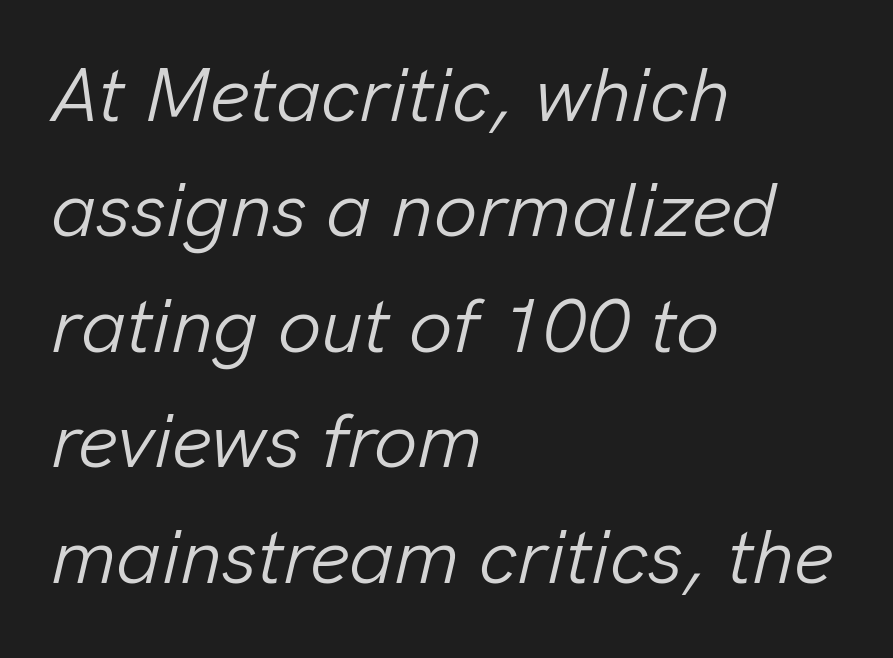
Q: Is the text bold? A: No.
Q: Is the text italic (slanted)? A: Yes, it leans right by about 13 degrees.
Q: Is the text underlined? A: No.
Q: How is the paragraph aligned? A: Left-aligned.
Q: Is the spacing between letters normal or unusually wide? A: Normal.
Q: Is the spacing between lines tight, normal or loose? A: Normal.
Q: Width (condensed, normal, or wide)? A: Normal.
Q: Stroke contrast? A: Low.
Q: x-height? A: Medium.
Q: Monospaced? A: No.
